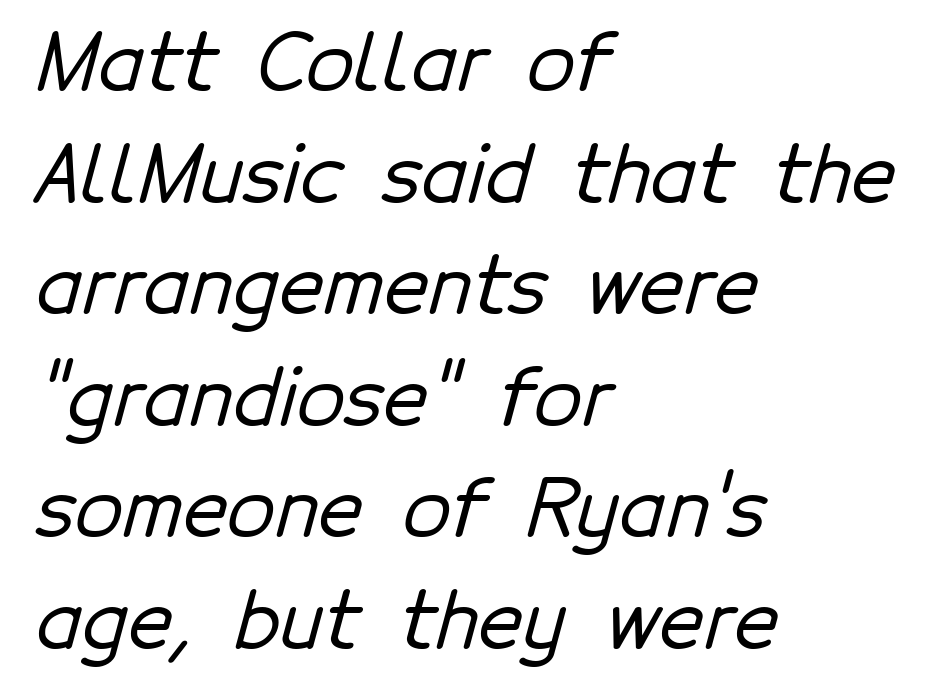
Q: Is the typeface a serif or a sans-serif typeface? A: Sans-serif.
Q: Is the text underlined? A: No.
Q: How is the paragraph aligned? A: Left-aligned.
Q: Is the spacing between letters normal or unusually wide? A: Normal.
Q: Is the spacing between lines tight, normal or loose? A: Normal.
Q: Width (condensed, normal, or wide)? A: Normal.
Q: Stroke contrast? A: Low.
Q: x-height? A: Medium.
Q: Monospaced? A: No.
